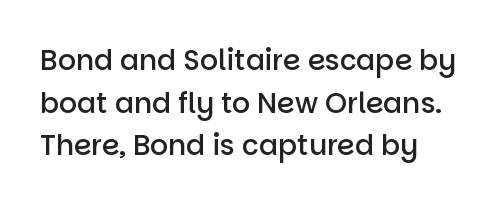
Q: Is the text bold? A: Semi-bold.
Q: Is the text italic (slanted)? A: No, it is upright.
Q: Is the typeface a serif or a sans-serif typeface? A: Sans-serif.
Q: Is the text underlined? A: No.
Q: Is the spacing between letters normal or unusually wide? A: Normal.
Q: Is the spacing between lines tight, normal or loose? A: Normal.
Q: Width (condensed, normal, or wide)? A: Normal.
Q: Stroke contrast? A: Low.
Q: x-height? A: Large.
Q: Monospaced? A: No.
